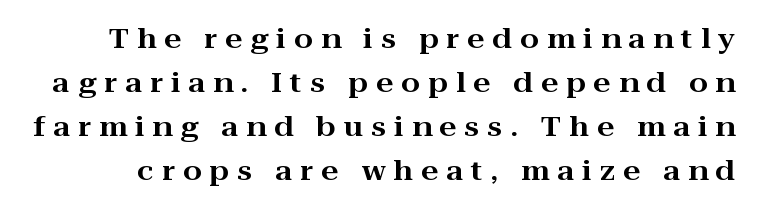
{"italic": "no", "underline": "no", "line_spacing": "normal", "line_spacing_ratio": 1.63, "letter_spacing": "wide", "letter_spacing_em": 0.3, "glyph_px": 27}
